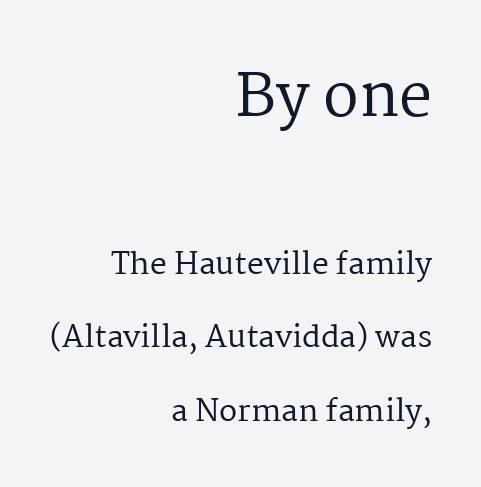
The image shows 59 px regular-weight serif type, upright; set right-aligned, loose line spacing (2.44x), normal letter spacing, not underlined; the first (top) block is 1.97x larger; medium stroke contrast and a medium x-height.
